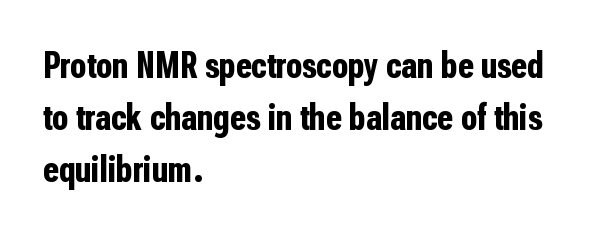
{"serif": "no", "italic": "no", "bold": "yes", "weight": "bold", "width": "condensed", "stroke_contrast": "low", "x_height": "medium", "monospaced": "no", "underline": "no", "align": "left", "line_spacing": "normal", "line_spacing_ratio": 1.4, "letter_spacing": "normal", "letter_spacing_em": 0.0, "glyph_px": 37}
